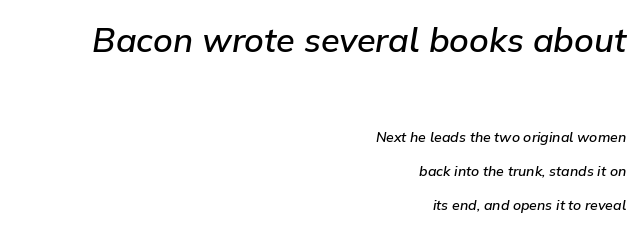
This rendering leaves character spacing at its baseline value. Is the block centered? No — it sits flush against the right margin. Is this a fixed-width face? No — the glyphs have proportional, varying widths. Tall strokes in this sample are angled rather than plumb.
